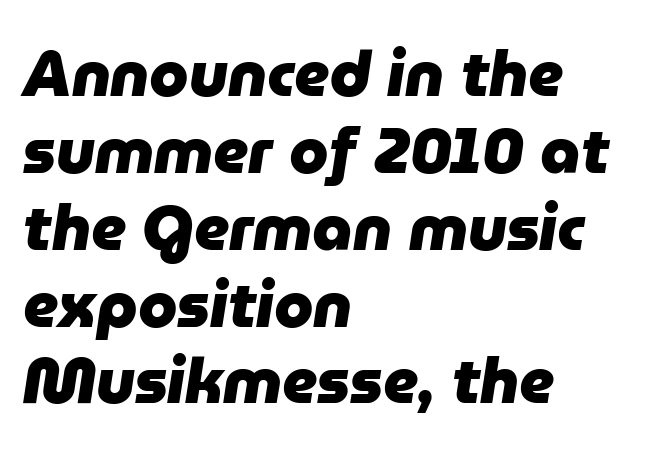
The image shows 63 px heavy type, italic (leaning right); set left-aligned, line spacing 1.22x, normal letter spacing, not underlined; low stroke contrast and a medium x-height.
